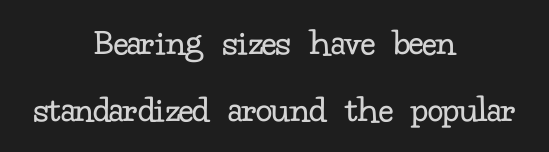
{"serif": "yes", "italic": "no", "bold": "no", "weight": "regular", "width": "normal", "stroke_contrast": "low", "x_height": "small", "monospaced": "no", "underline": "no", "align": "center", "line_spacing_ratio": 1.72, "letter_spacing": "normal", "letter_spacing_em": 0.0, "glyph_px": 39}
